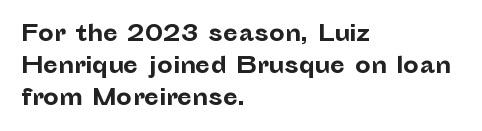
The image shows 22 px bold type, upright; set left-aligned, normal line spacing (1.45x), normal letter spacing, not underlined.
